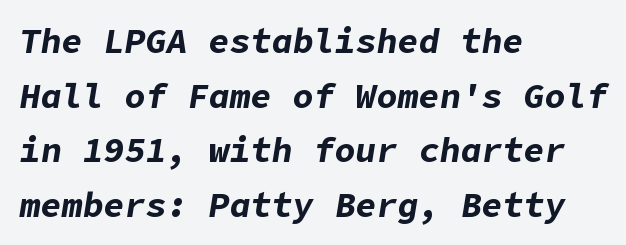
The image shows 35 px bold type, italic (leaning right); set left-aligned, normal line spacing (1.56x), normal letter spacing, not underlined; low stroke contrast and a medium x-height.
